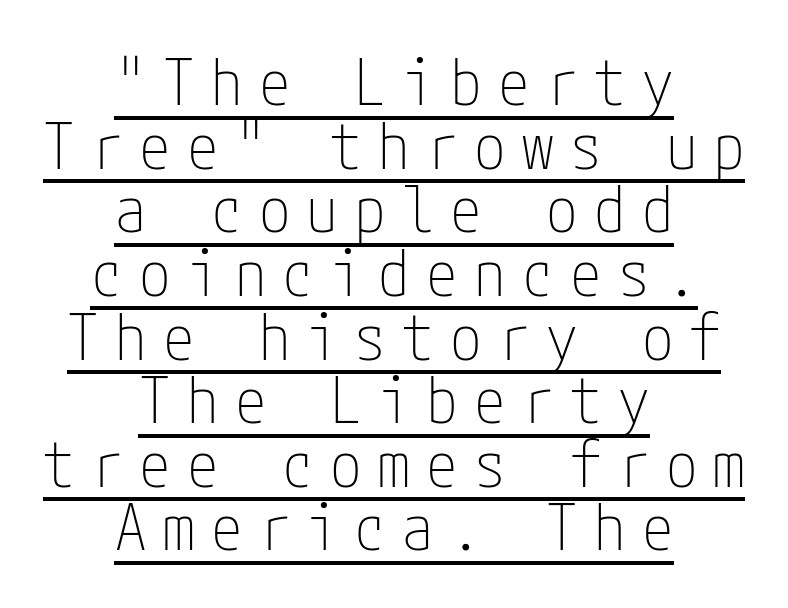
{"serif": "no", "italic": "no", "bold": "no", "weight": "thin", "width": "condensed", "stroke_contrast": "low", "x_height": "medium", "underline": "yes", "align": "center", "line_spacing": "tight", "line_spacing_ratio": 1.01, "letter_spacing": "wide", "letter_spacing_em": 0.26, "glyph_px": 63}
